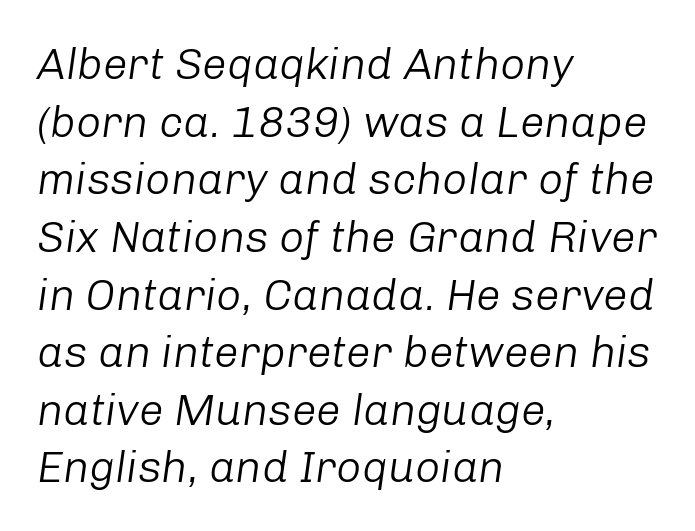
The image shows 44 px light type, italic (leaning right); set left-aligned, normal line spacing (1.31x), normal letter spacing, not underlined; low stroke contrast and a medium x-height.
